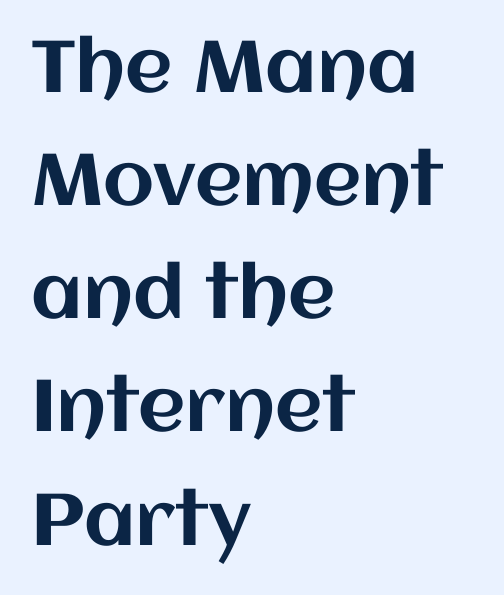
Q: Is the text italic (slanted)? A: No, it is upright.
Q: Is the text underlined? A: No.
Q: How is the paragraph aligned? A: Left-aligned.
Q: Is the spacing between letters normal or unusually wide? A: Normal.
Q: Is the spacing between lines tight, normal or loose? A: Normal.
Q: Width (condensed, normal, or wide)? A: Normal.
Q: Stroke contrast? A: Medium.
Q: x-height? A: Large.
Q: Monospaced? A: No.
